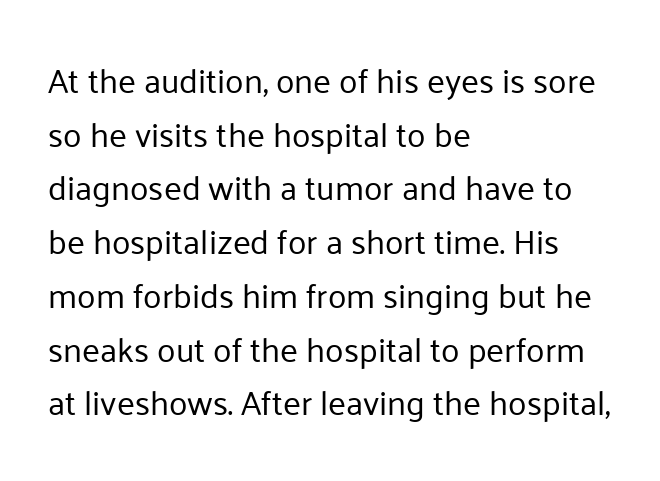
The image shows 34 px regular-weight sans-serif type, upright; set left-aligned, normal line spacing (1.58x), normal letter spacing, not underlined; low stroke contrast and a medium x-height.
